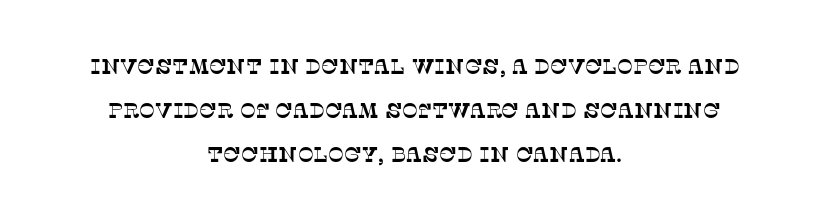
The image shows 21 px text type; set centered, loose line spacing (2.1x), normal letter spacing, not underlined.
